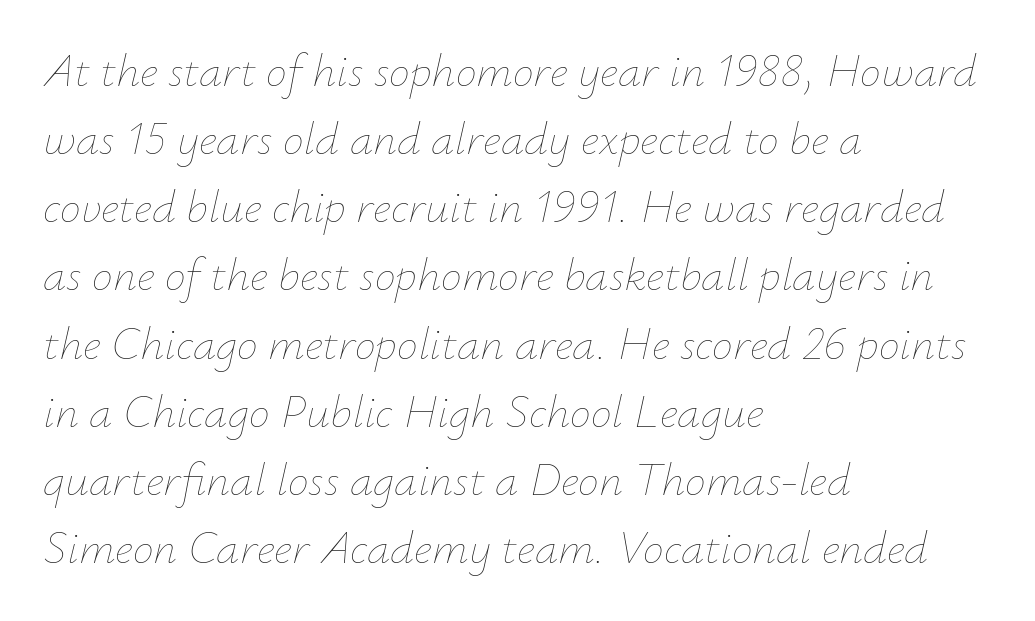
The image shows 47 px thin type, italic (leaning right); set left-aligned, normal line spacing (1.45x), normal letter spacing, not underlined; low stroke contrast and a small x-height.
